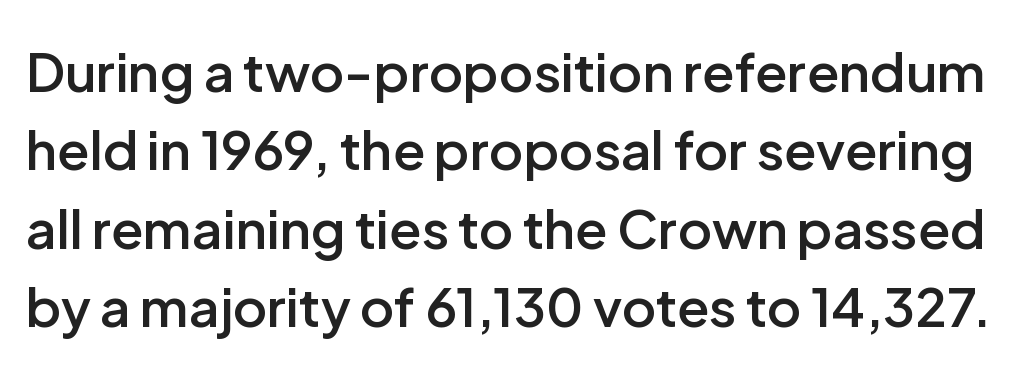
The image shows 53 px semibold sans-serif type, upright; set normal line spacing (1.48x), normal letter spacing, not underlined; low stroke contrast and a medium x-height.
